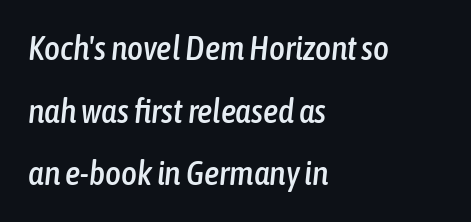
This sample has the flowing, uneven cadence of proportional lettering. Unmarked baselines from the first word to the last. The letters are slanted; this is an italic face. Layout note: lines flush left.
